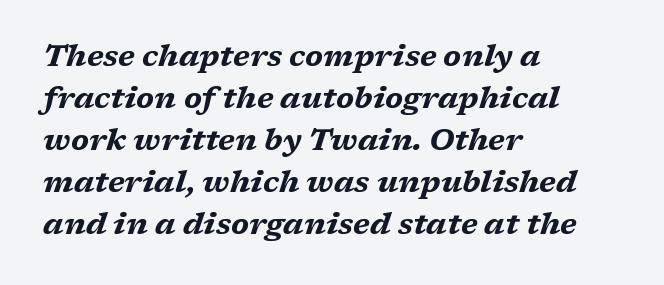
{"italic": "yes", "lean": "right", "slant_degrees": 17, "bold": "yes", "weight": "bold", "width": "wide", "stroke_contrast": "medium", "x_height": "medium", "monospaced": "no", "underline": "no", "align": "left", "line_spacing": "normal", "line_spacing_ratio": 1.4, "letter_spacing": "normal", "letter_spacing_em": 0.0, "glyph_px": 30}
